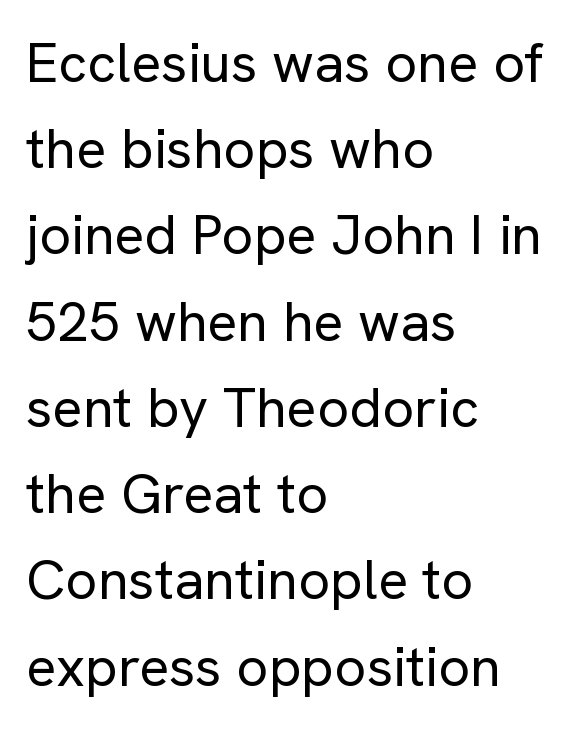
Weight class: somewhere from thin through regular. The zone under the glyphs is completely vacant. The type family on display is of the sans-serif kind. You could call the tracking neutral — neither tight nor loose. The rendering uses natural spacing where letterforms have individual widths.
